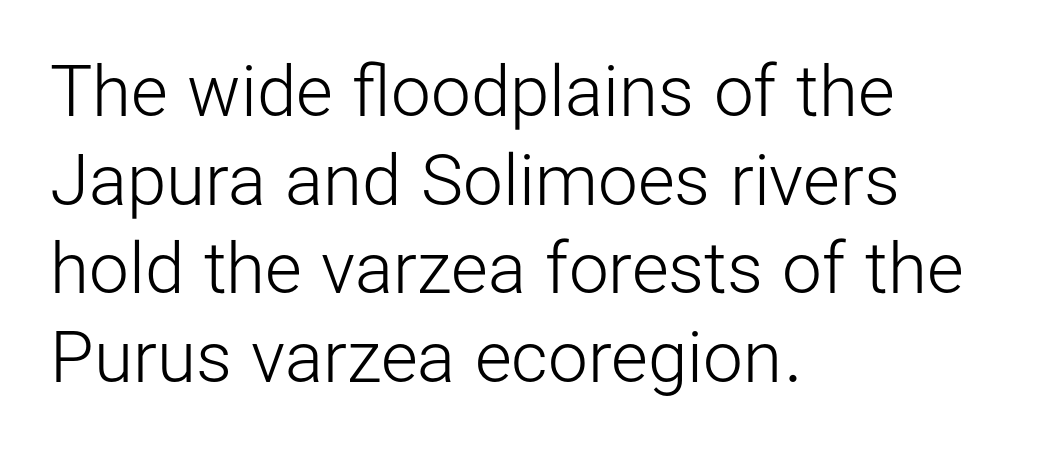
Posture: straight, roman, zero tilt. The characters are drawn with everyday or finer stroke widths. Descenders are the only things crossing below the line. The lines in this sample share a left origin and differ only in where they stop.
